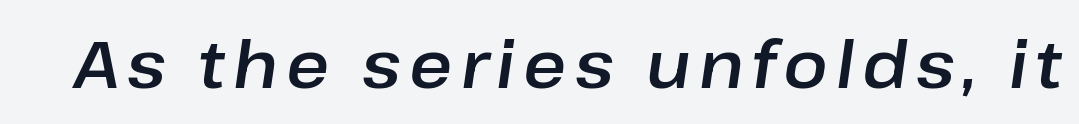
The image shows 66 px text type, italic (leaning right); set not underlined; low stroke contrast and a medium x-height.
